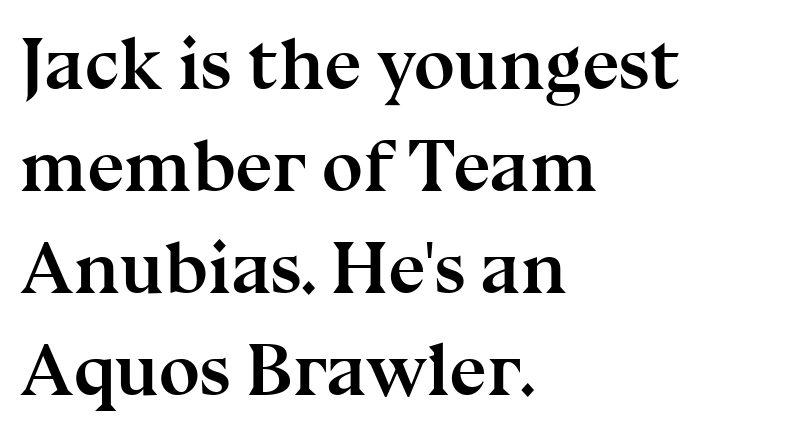
The image shows 74 px semibold serif type, upright; set left-aligned, normal line spacing (1.38x), normal letter spacing, not underlined; medium stroke contrast and a medium x-height.
